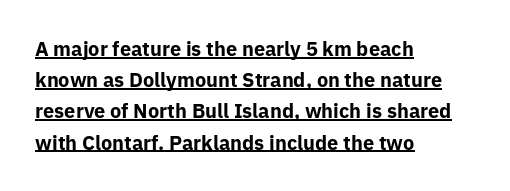
The image shows 20 px bold type, upright; set left-aligned, normal line spacing (1.56x), normal letter spacing, underlined.
